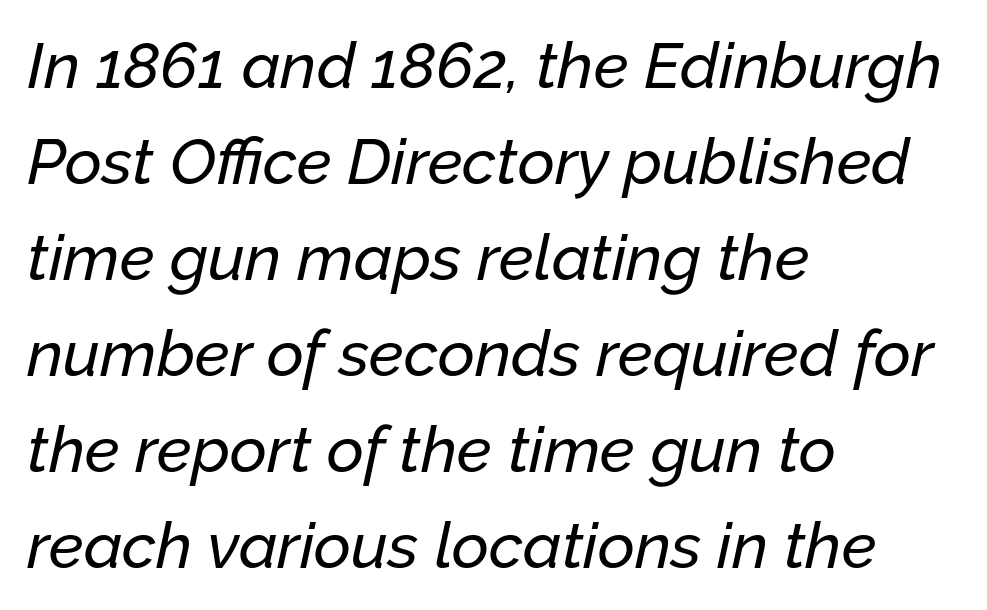
Q: Is the text italic (slanted)? A: Yes, it leans right by about 12 degrees.
Q: Is the text underlined? A: No.
Q: How is the paragraph aligned? A: Left-aligned.
Q: Is the spacing between letters normal or unusually wide? A: Normal.
Q: Is the spacing between lines tight, normal or loose? A: Normal.
Q: Width (condensed, normal, or wide)? A: Normal.
Q: Stroke contrast? A: Low.
Q: x-height? A: Medium.
Q: Monospaced? A: No.
